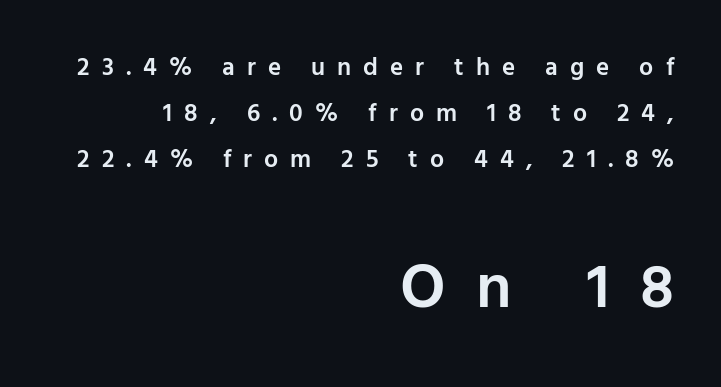
{"serif": "no", "italic": "no", "bold": "semi", "weight": "semibold", "width": "normal", "stroke_contrast": "low", "x_height": "medium", "monospaced": "no", "underline": "no", "align": "right", "line_spacing_ratio": 1.85, "letter_spacing": "wide", "letter_spacing_em": 0.48, "larger_block": "second", "size_ratio": 2.52, "glyph_px": 63}
